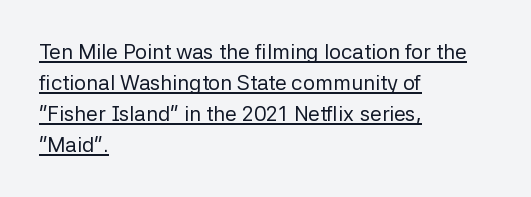
{"italic": "no", "bold": "no", "underline": "yes", "align": "left", "line_spacing": "normal", "line_spacing_ratio": 1.47, "letter_spacing": "normal", "letter_spacing_em": 0.0, "glyph_px": 21}
